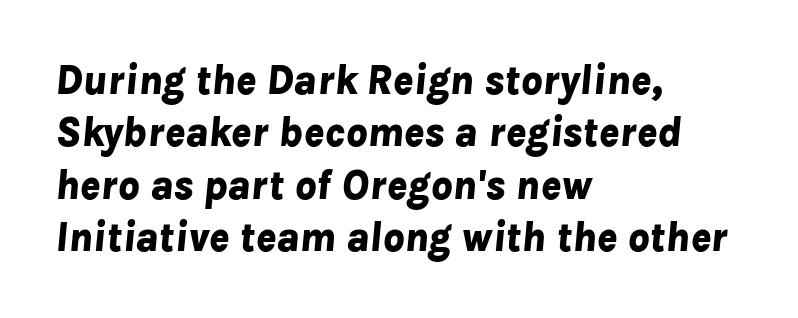
The image shows 42 px bold type, italic (leaning right); set left-aligned, normal line spacing (1.25x), normal letter spacing, not underlined; low stroke contrast and a medium x-height.
